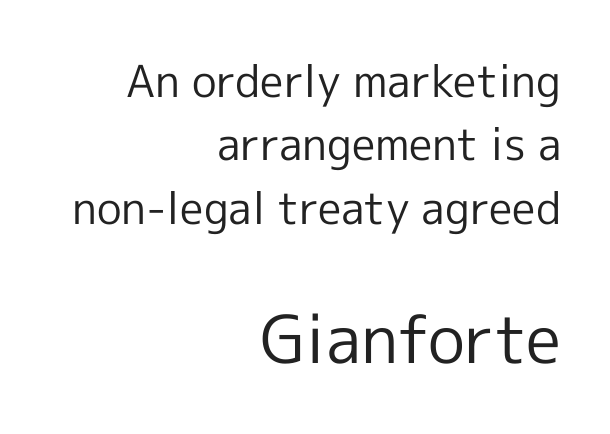
{"serif": "no", "italic": "no", "bold": "no", "weight": "regular", "width": "normal", "x_height": "medium", "monospaced": "no", "underline": "no", "align": "right", "line_spacing": "normal", "line_spacing_ratio": 1.44, "letter_spacing": "normal", "letter_spacing_em": 0.0, "larger_block": "second", "size_ratio": 1.5, "glyph_px": 66}
